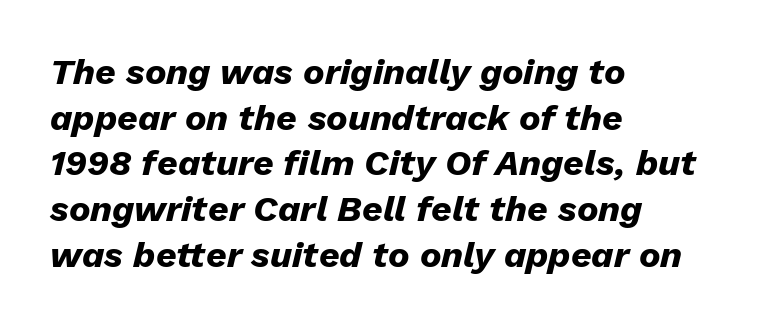
Q: Is the text bold? A: Yes.
Q: Is the text italic (slanted)? A: Yes, it leans right by about 13 degrees.
Q: Is the text underlined? A: No.
Q: How is the paragraph aligned? A: Left-aligned.
Q: Is the spacing between letters normal or unusually wide? A: Normal.
Q: Is the spacing between lines tight, normal or loose? A: Normal.
Q: Width (condensed, normal, or wide)? A: Normal.
Q: Stroke contrast? A: Low.
Q: x-height? A: Medium.
Q: Monospaced? A: No.
